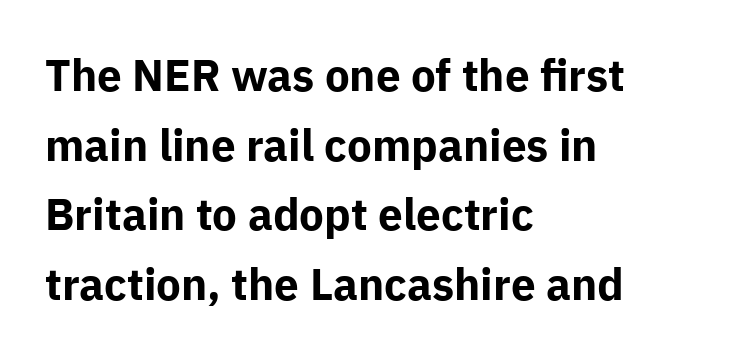
Q: Is the text bold? A: Yes.
Q: Is the text italic (slanted)? A: No, it is upright.
Q: Is the typeface a serif or a sans-serif typeface? A: Sans-serif.
Q: Is the text underlined? A: No.
Q: How is the paragraph aligned? A: Left-aligned.
Q: Is the spacing between letters normal or unusually wide? A: Normal.
Q: Is the spacing between lines tight, normal or loose? A: Normal.
Q: Width (condensed, normal, or wide)? A: Normal.
Q: Stroke contrast? A: Low.
Q: x-height? A: Medium.
Q: Monospaced? A: No.
